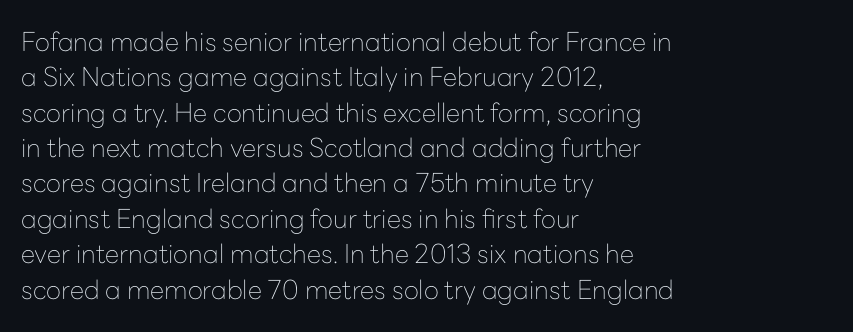
{"italic": "no", "bold": "no", "underline": "no", "align": "left", "line_spacing": "normal", "line_spacing_ratio": 1.36, "letter_spacing": "normal", "letter_spacing_em": 0.0, "glyph_px": 26}
